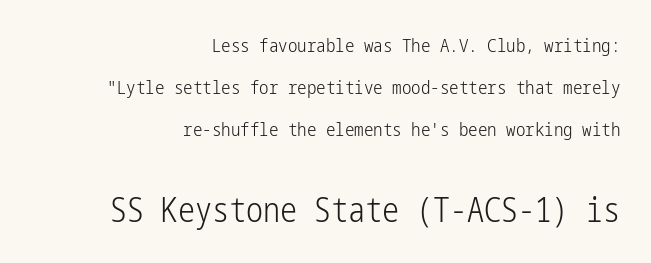
Q: Is the text bold? A: No.
Q: Is the text italic (slanted)? A: No, it is upright.
Q: Is the typeface a serif or a sans-serif typeface? A: Sans-serif.
Q: Is the text underlined? A: No.
Q: How is the paragraph aligned? A: Right-aligned.
Q: Is the spacing between letters normal or unusually wide? A: Normal.
Q: Is the spacing between lines tight, normal or loose? A: Loose.
Q: Which block of text is set in a larger size, the first (top) or the second (bottom)? A: The second (bottom) one.
Q: Width (condensed, normal, or wide)? A: Condensed.
Q: Stroke contrast? A: Low.
Q: x-height? A: Medium.
